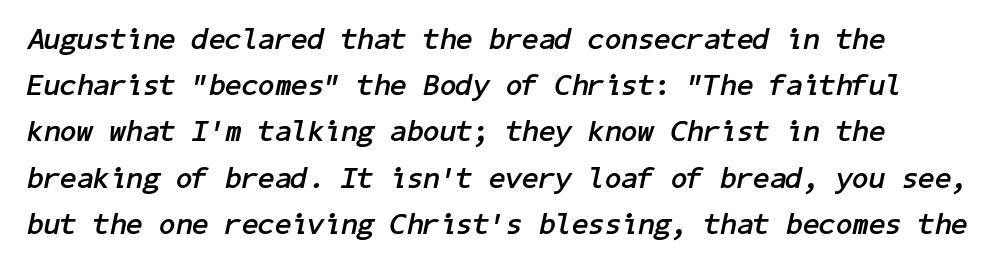
{"italic": "yes", "lean": "right", "slant_degrees": 11, "bold": "yes", "weight": "semibold", "width": "normal", "stroke_contrast": "low", "x_height": "medium", "underline": "no", "line_spacing": "normal", "line_spacing_ratio": 1.54, "letter_spacing": "normal", "letter_spacing_em": 0.0, "glyph_px": 30}
